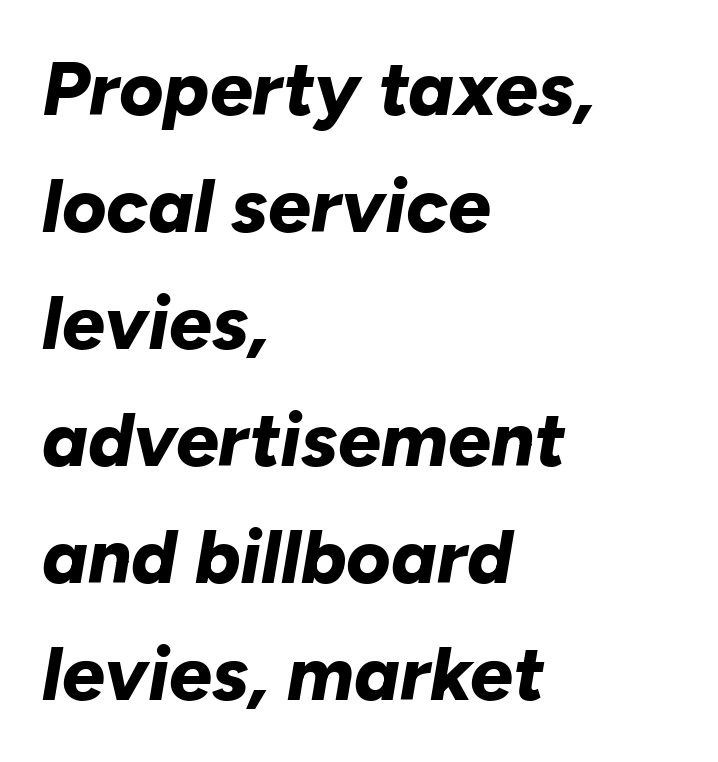
Q: Is the text bold? A: Yes.
Q: Is the text italic (slanted)? A: Yes, it leans right by about 10 degrees.
Q: Is the text underlined? A: No.
Q: How is the paragraph aligned? A: Left-aligned.
Q: Is the spacing between letters normal or unusually wide? A: Normal.
Q: Is the spacing between lines tight, normal or loose? A: Normal.
Q: Width (condensed, normal, or wide)? A: Normal.
Q: Stroke contrast? A: Low.
Q: x-height? A: Medium.
Q: Monospaced? A: No.
